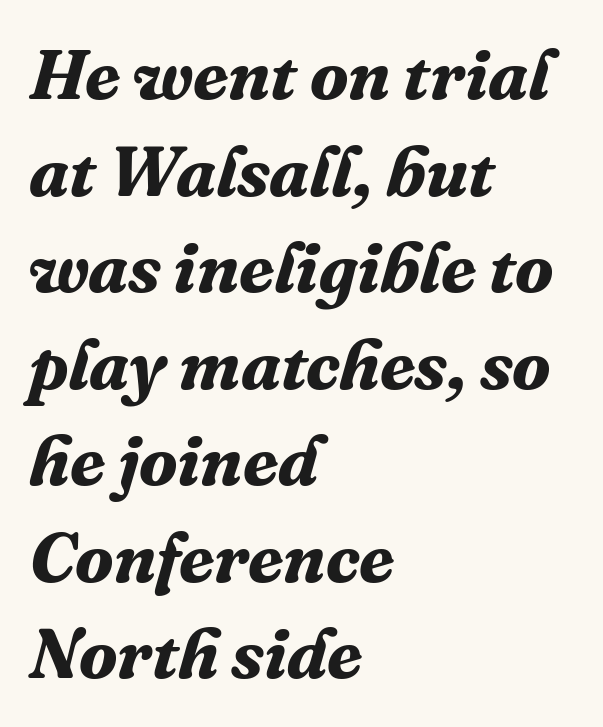
{"serif": "yes", "italic": "yes", "lean": "right", "slant_degrees": 16, "bold": "yes", "weight": "bold", "width": "normal", "stroke_contrast": "medium", "x_height": "medium", "monospaced": "no", "underline": "no", "align": "left", "line_spacing": "normal", "line_spacing_ratio": 1.36, "letter_spacing": "normal", "letter_spacing_em": 0.0, "glyph_px": 71}
